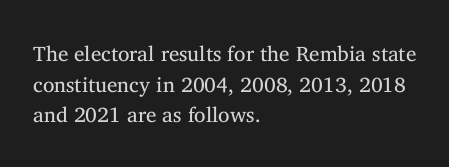
The strip under each line holds only bare page. The lines in this sample share a left origin and differ only in where they stop. The block of text has a typical density, with ordinary space between rows. A typesetter would call this zero additional tracking. Each stroke keeps to a modest, everyday thickness or less. Style check: upright.
